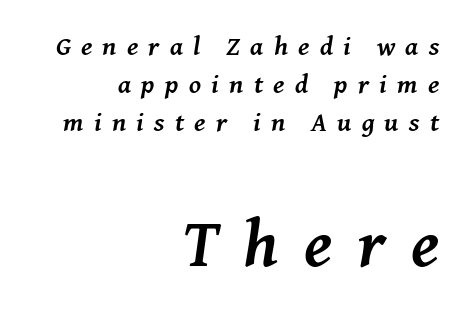
{"serif": "yes", "italic": "yes", "lean": "right", "slant_degrees": 8, "bold": "yes", "weight": "semibold", "width": "normal", "stroke_contrast": "medium", "x_height": "medium", "monospaced": "no", "underline": "no", "align": "right", "line_spacing": "normal", "line_spacing_ratio": 1.4, "letter_spacing": "wide", "letter_spacing_em": 0.38, "larger_block": "second", "size_ratio": 2.48, "glyph_px": 67}
